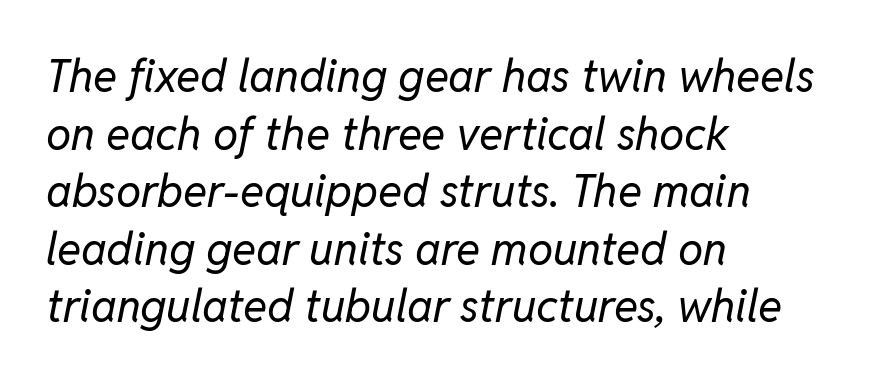
The image shows 45 px regular-weight type, italic (leaning right); set left-aligned, normal line spacing (1.28x), normal letter spacing, not underlined; low stroke contrast and a medium x-height.
